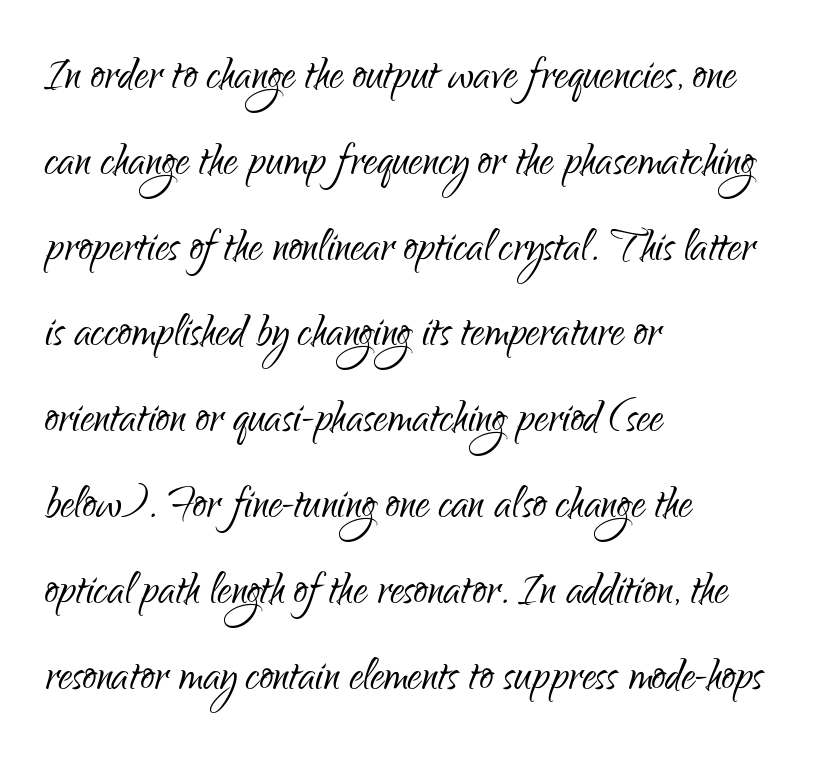
The type family on display is of the sans-serif kind. Leading matches the norm, producing a regular column. Caption: multi-line text, flush left, ragged right. Note the varied advance widths — an 'i' is clearly narrower than an 'm'.
